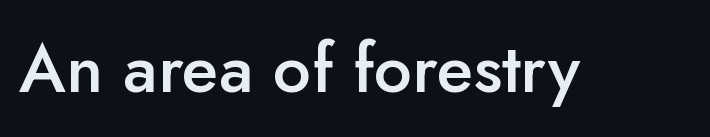
If you drew a line through each stem, it would be perfectly vertical. Firm but not heavy-handed strokes: this text is semibold. Each row of text sits above clean, open space. Font category for this specimen: sans-serif. Here the designer chose a conventional face with non-uniform glyph widths. Characters follow at the spacing the type designer built in.
